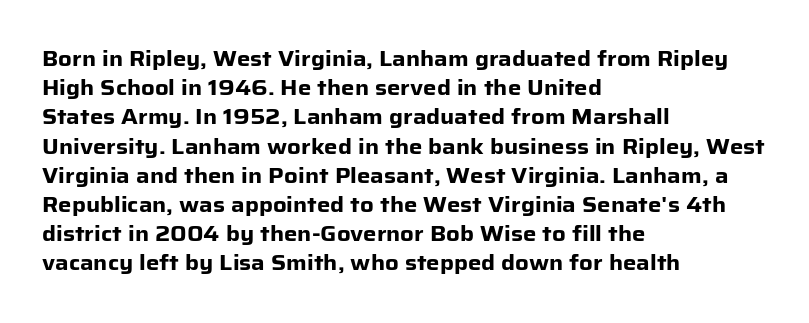
Q: Is the text bold? A: Yes.
Q: Is the text italic (slanted)? A: No, it is upright.
Q: Is the text underlined? A: No.
Q: How is the paragraph aligned? A: Left-aligned.
Q: Is the spacing between letters normal or unusually wide? A: Normal.
Q: Is the spacing between lines tight, normal or loose? A: Normal.
